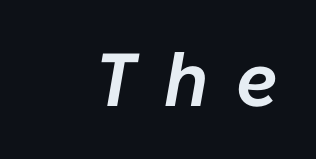
The gaps between neighbouring characters are conspicuously large. Style check: oblique. Quick note: underline off. Do the characters align in a grid? No, the font is proportional.
